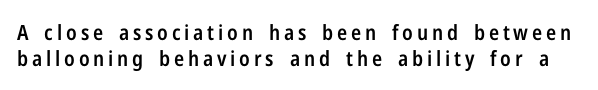
{"italic": "no", "bold": "semi", "underline": "no", "line_spacing_ratio": 1.22, "glyph_px": 21}
